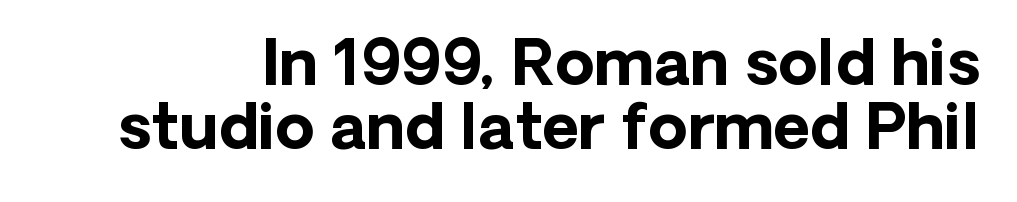
Vertical strokes here are truly vertical. Plain, unruled lines of type. A typesetter would label this face a sans. These words are printed bold, with thick strokes throughout. Rows of type sit shoulder to shoulder in the vertical direction.
